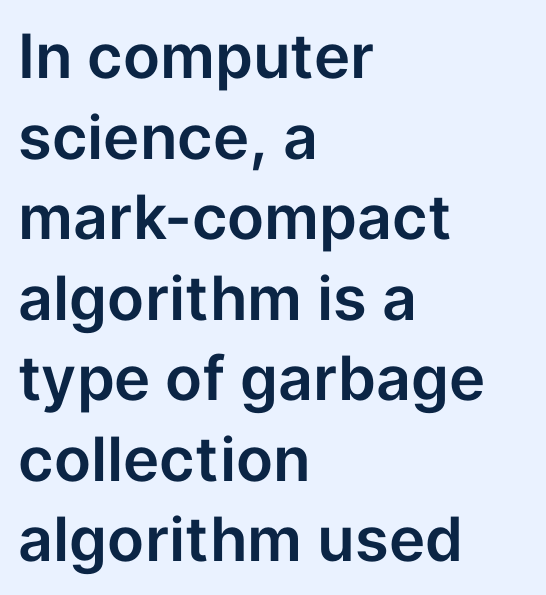
The image shows 61 px sans-serif type, upright; set left-aligned, normal line spacing (1.32x), normal letter spacing, not underlined; low stroke contrast and a medium x-height.
